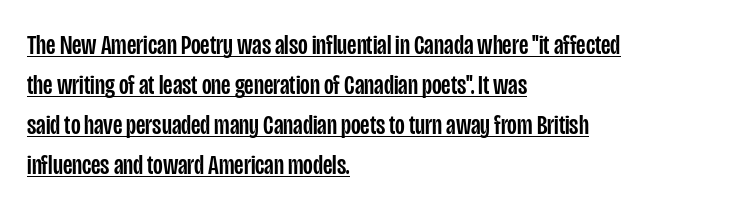
The image shows 28 px condensed sans-serif type, upright; set left-aligned, normal line spacing (1.43x), normal letter spacing, underlined; low stroke contrast and a large x-height.
